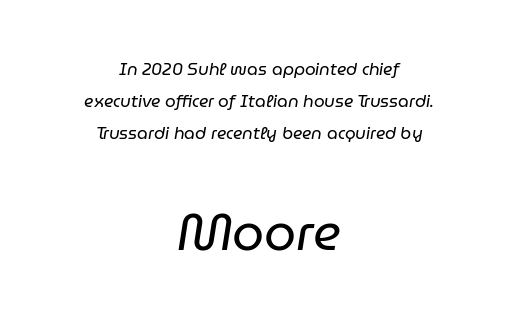
The image shows 51 px regular-weight type, italic (leaning right); set centered, line spacing 1.87x, normal letter spacing, not underlined; the second (bottom) block is 3.0x larger; low stroke contrast and a medium x-height.
